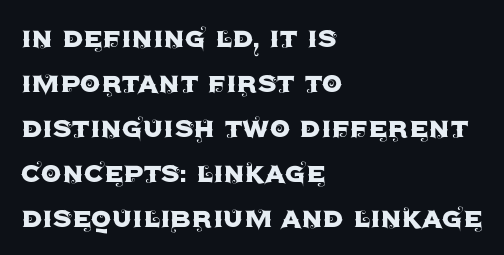
{"serif": "no", "italic": "no", "width": "normal", "x_height": "large", "monospaced": "no", "underline": "no", "align": "left", "line_spacing": "normal", "line_spacing_ratio": 1.36, "letter_spacing": "normal", "letter_spacing_em": 0.0, "glyph_px": 33}
